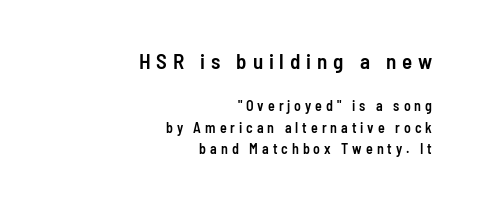
Q: Is the text bold? A: Semi-bold.
Q: Is the text italic (slanted)? A: No, it is upright.
Q: Is the text underlined? A: No.
Q: How is the paragraph aligned? A: Right-aligned.
Q: Is the spacing between letters normal or unusually wide? A: Unusually wide.
Q: Is the spacing between lines tight, normal or loose? A: Normal.
Q: Which block of text is set in a larger size, the first (top) or the second (bottom)? A: The first (top) one.
